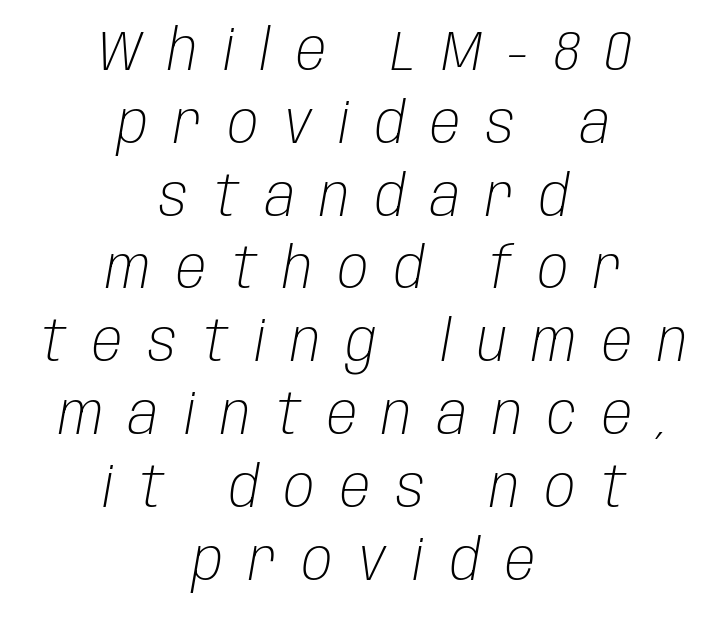
Q: Is the text bold? A: No.
Q: Is the text italic (slanted)? A: Yes, it leans right by about 10 degrees.
Q: Is the text underlined? A: No.
Q: How is the paragraph aligned? A: Centered.
Q: Is the spacing between letters normal or unusually wide? A: Unusually wide.
Q: Is the spacing between lines tight, normal or loose? A: Normal.
Q: Width (condensed, normal, or wide)? A: Condensed.
Q: Stroke contrast? A: Low.
Q: x-height? A: Large.
Q: Monospaced? A: No.
